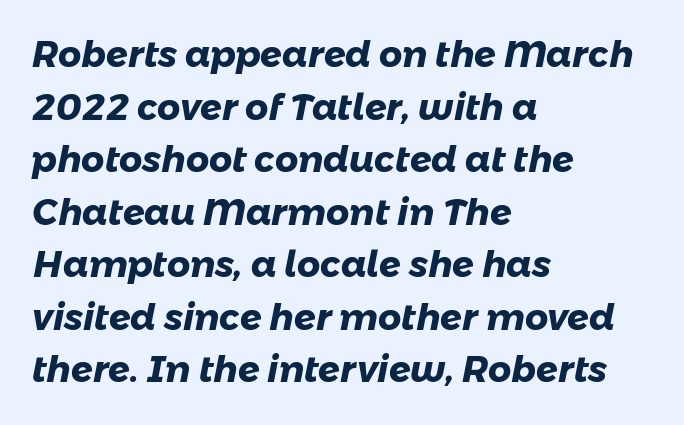
Do the characters align in a grid? No, the font is proportional. Unmarked baselines from the first word to the last. Each line starts at the same left margin while the right side varies. The typesetting leans heavy: a genuine bold. Compared with typical paragraphs, the rows here are spaced about the same. What stands out about the letter spacing? Nothing — it is the standard amount.
